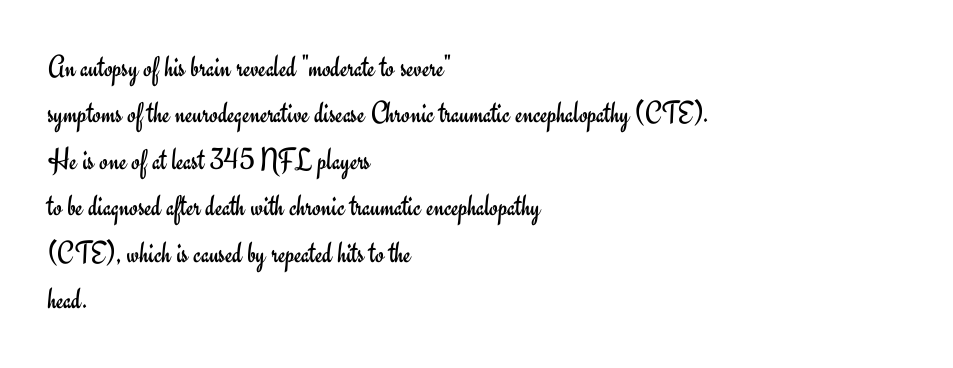
{"serif": "no", "bold": "no", "weight": "regular", "width": "normal", "stroke_contrast": "low", "x_height": "small", "monospaced": "no", "underline": "no", "align": "left", "line_spacing": "normal", "line_spacing_ratio": 1.5, "letter_spacing": "normal", "letter_spacing_em": 0.0, "glyph_px": 31}
